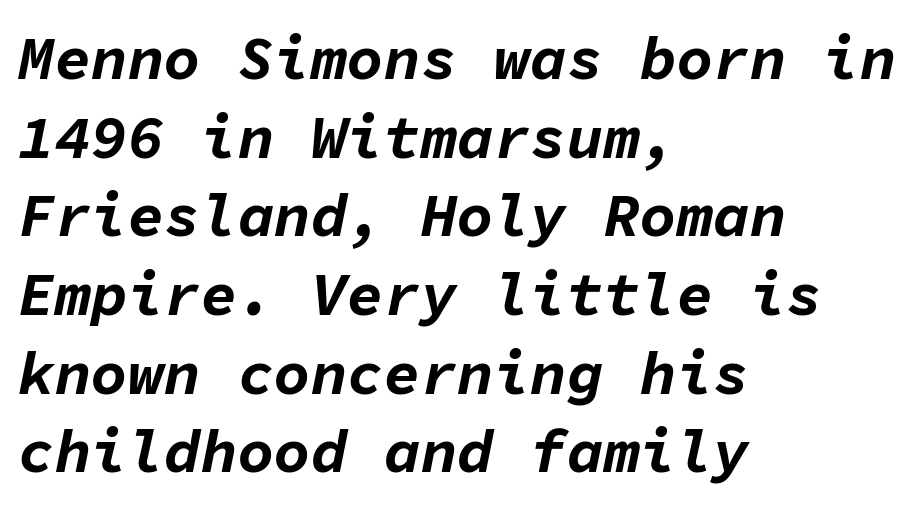
The rendering anchors every line to the left-hand side. Weight: bold. The letters march in equal steps, a hallmark of fixed-pitch type. The zone under the glyphs is completely vacant.
